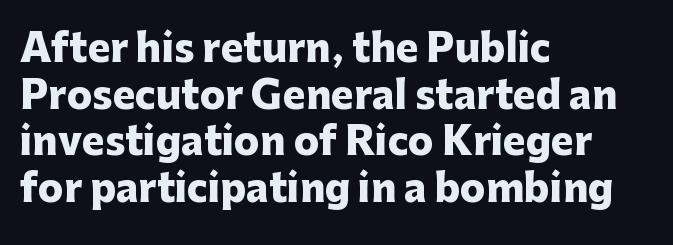
The image shows 38 px heavy sans-serif type, upright; set left-aligned, line spacing 1.23x, normal letter spacing, not underlined; low stroke contrast and a medium x-height.
